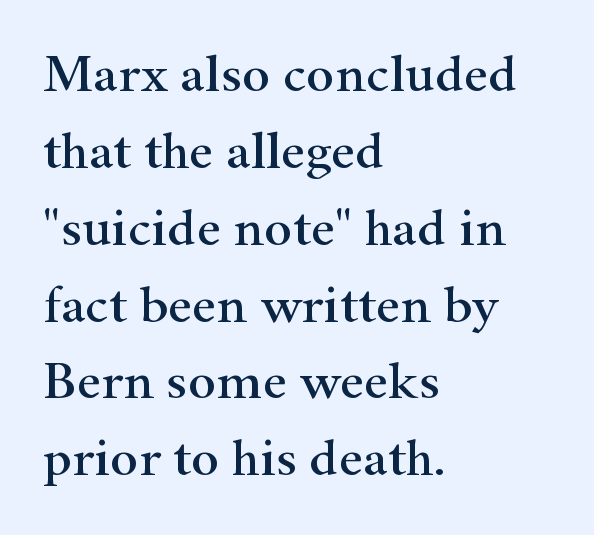
{"serif": "yes", "italic": "no", "width": "wide", "stroke_contrast": "high", "x_height": "small", "monospaced": "no", "underline": "no", "align": "left", "line_spacing": "normal", "line_spacing_ratio": 1.45, "letter_spacing": "normal", "letter_spacing_em": 0.0, "glyph_px": 53}
